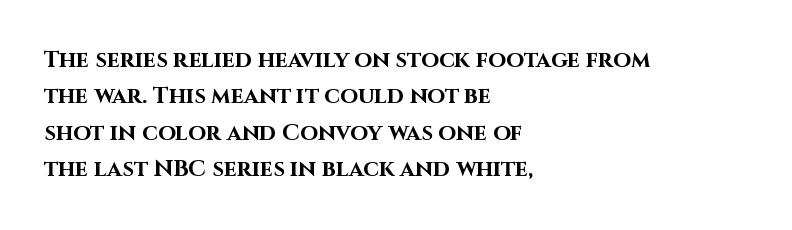
Q: Is the text bold? A: Yes.
Q: Is the text italic (slanted)? A: No, it is upright.
Q: Is the text underlined? A: No.
Q: How is the paragraph aligned? A: Left-aligned.
Q: Is the spacing between letters normal or unusually wide? A: Normal.
Q: Is the spacing between lines tight, normal or loose? A: Normal.
